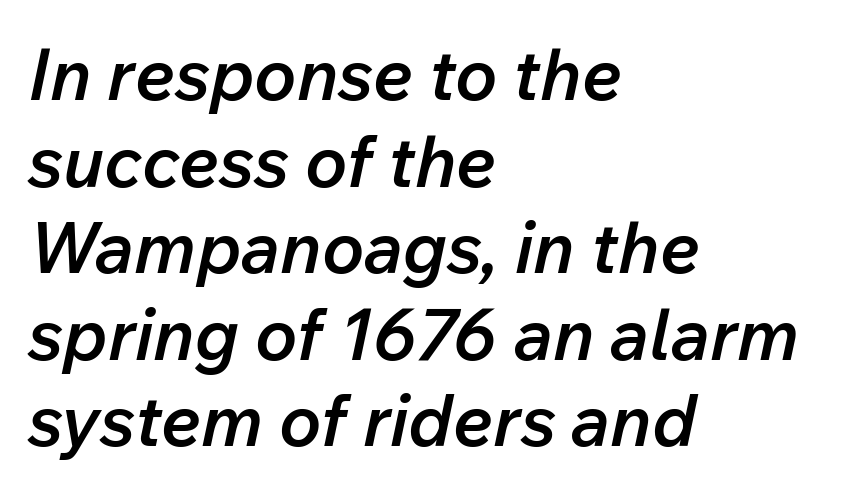
The image shows 71 px semibold type, italic (leaning right); set left-aligned, line spacing 1.22x, normal letter spacing, not underlined; low stroke contrast and a medium x-height.
